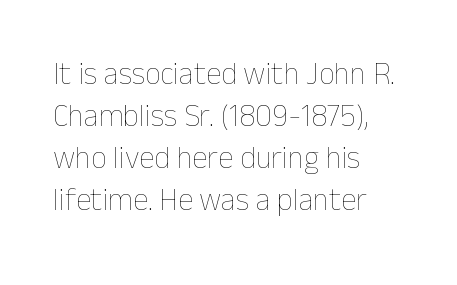
{"italic": "no", "bold": "no", "weight": "thin", "width": "normal", "stroke_contrast": "low", "x_height": "medium", "monospaced": "no", "underline": "no", "align": "left", "line_spacing": "normal", "line_spacing_ratio": 1.35, "letter_spacing": "normal", "letter_spacing_em": 0.0, "glyph_px": 31}
